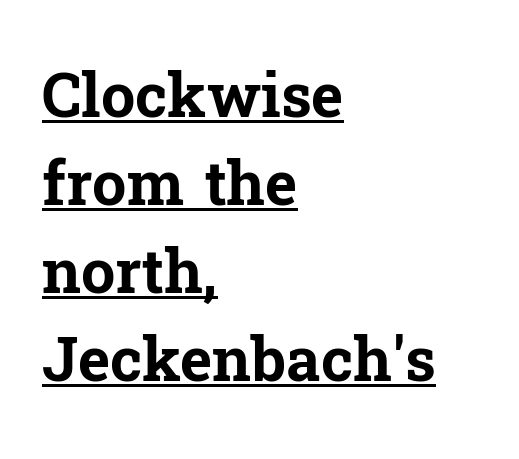
The image shows 61 px bold serif type, upright; set left-aligned, normal line spacing (1.44x), normal letter spacing, underlined; low stroke contrast and a medium x-height.
